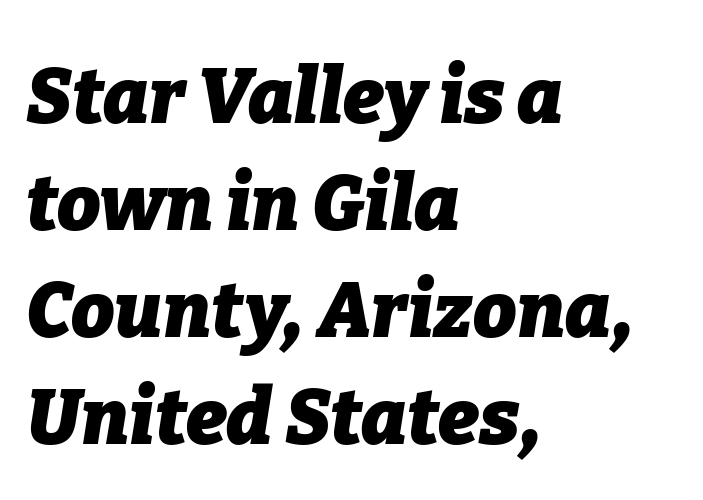
These lines are rendered in a variable-pitch font. How heavy is the stroke? Heavy — this is a bold. Each new line begins a customary step beneath the previous one. The specimen reads as italic at a glance. Beneath every word, the page is bare. The passage shown has conventional tracking throughout.
